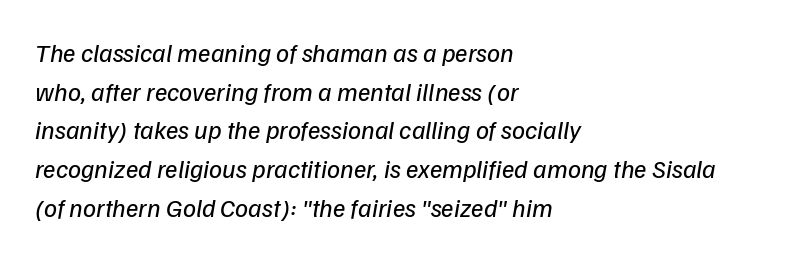
The image shows 26 px text type, italic (leaning right); set left-aligned, normal line spacing (1.49x), normal letter spacing, not underlined.
